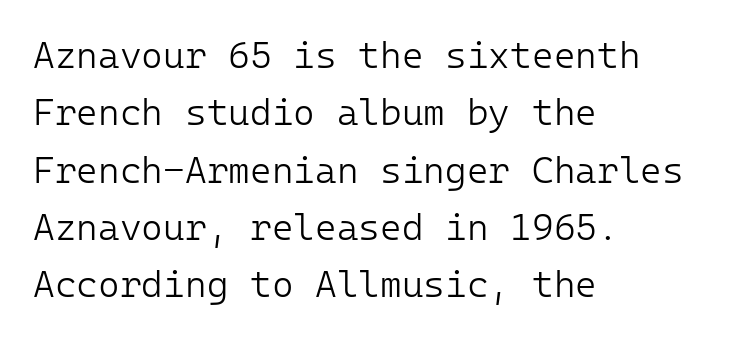
Q: Is the text bold? A: No.
Q: Is the text italic (slanted)? A: No, it is upright.
Q: Is the typeface a serif or a sans-serif typeface? A: Sans-serif.
Q: Is the text underlined? A: No.
Q: How is the paragraph aligned? A: Left-aligned.
Q: Is the spacing between letters normal or unusually wide? A: Normal.
Q: Is the spacing between lines tight, normal or loose? A: Normal.
Q: Width (condensed, normal, or wide)? A: Normal.
Q: Stroke contrast? A: Low.
Q: x-height? A: Medium.
